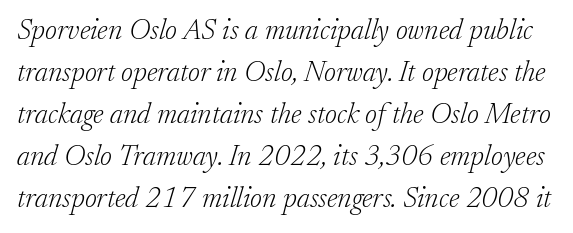
{"serif": "yes", "italic": "yes", "lean": "right", "slant_degrees": 17, "bold": "no", "weight": "light", "width": "normal", "stroke_contrast": "low", "x_height": "small", "monospaced": "no", "underline": "no", "line_spacing": "normal", "line_spacing_ratio": 1.45, "letter_spacing": "normal", "letter_spacing_em": 0.0, "glyph_px": 29}
